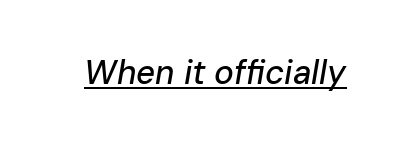
{"italic": "yes", "lean": "right", "slant_degrees": 10, "width": "normal", "stroke_contrast": "low", "x_height": "medium", "monospaced": "no", "underline": "yes", "letter_spacing": "normal", "letter_spacing_em": 0.0, "glyph_px": 33}
